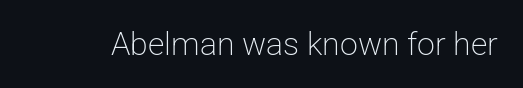
The face used here is a sans, in the tradition of grotesques and geometrics. These lines are rendered in a variable-pitch font. This rendering features lettering with no underline. Standard letterfit; no display-style spreading of the glyphs. The passage shown is not bold in any degree.
